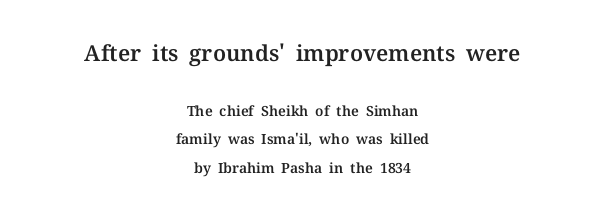
Just letters on the line, the space beneath them empty. The rendering positions every line midway between the sides. The rendering uses a large line-height, opening up the rows. Reading top to bottom, the characters get smaller at the block break. The typography opts for an upright posture over an oblique one. How are the letters spaced? Ordinarily, with no added tracking.
